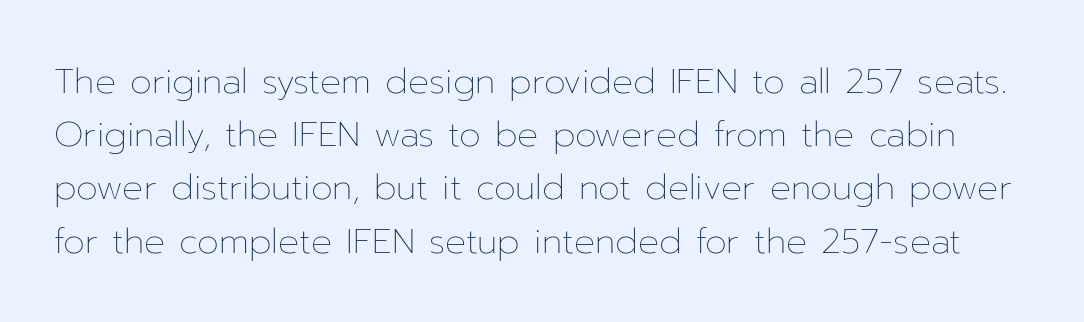
{"italic": "no", "bold": "no", "weight": "thin", "width": "normal", "stroke_contrast": "low", "x_height": "medium", "monospaced": "no", "underline": "no", "line_spacing": "normal", "line_spacing_ratio": 1.52, "letter_spacing": "normal", "letter_spacing_em": 0.0, "glyph_px": 35}
